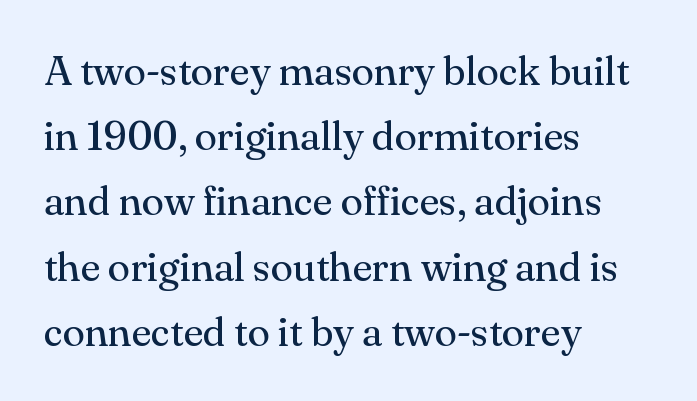
Q: Is the text bold? A: No.
Q: Is the text italic (slanted)? A: No, it is upright.
Q: Is the typeface a serif or a sans-serif typeface? A: Serif.
Q: Is the text underlined? A: No.
Q: How is the paragraph aligned? A: Left-aligned.
Q: Is the spacing between letters normal or unusually wide? A: Normal.
Q: Is the spacing between lines tight, normal or loose? A: Normal.
Q: Width (condensed, normal, or wide)? A: Normal.
Q: Stroke contrast? A: Medium.
Q: x-height? A: Small.
Q: Monospaced? A: No.
